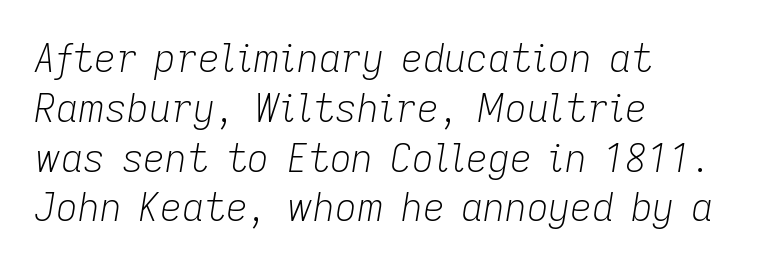
Slant detected: the letters are inclined. Is the stroke heavy? The answer is a plain regular-or-lighter. These lines are rendered in a variable-pitch font. Visually the block forms a straight wall on the left and a jagged coastline on the right.
